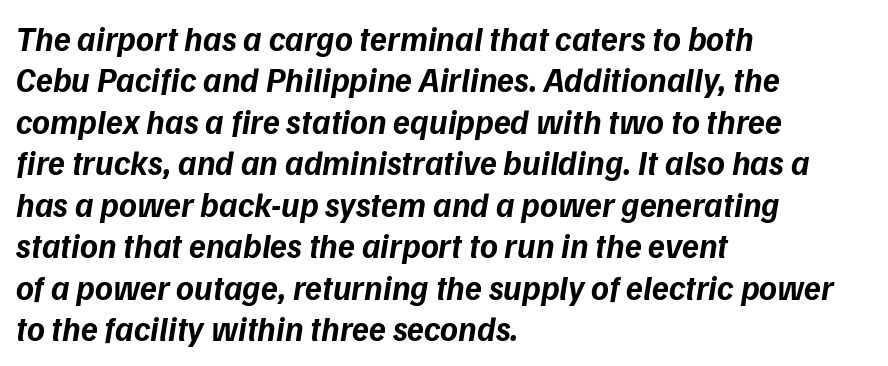
{"serif": "no", "bold": "yes", "weight": "bold", "width": "normal", "stroke_contrast": "low", "x_height": "medium", "monospaced": "no", "underline": "no", "align": "left", "line_spacing_ratio": 1.22, "letter_spacing": "normal", "letter_spacing_em": 0.0, "glyph_px": 34}
